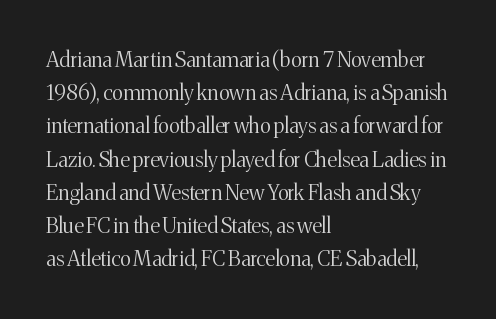
{"italic": "no", "bold": "no", "underline": "no", "align": "left", "line_spacing": "normal", "line_spacing_ratio": 1.58, "letter_spacing": "normal", "letter_spacing_em": 0.0, "glyph_px": 21}
